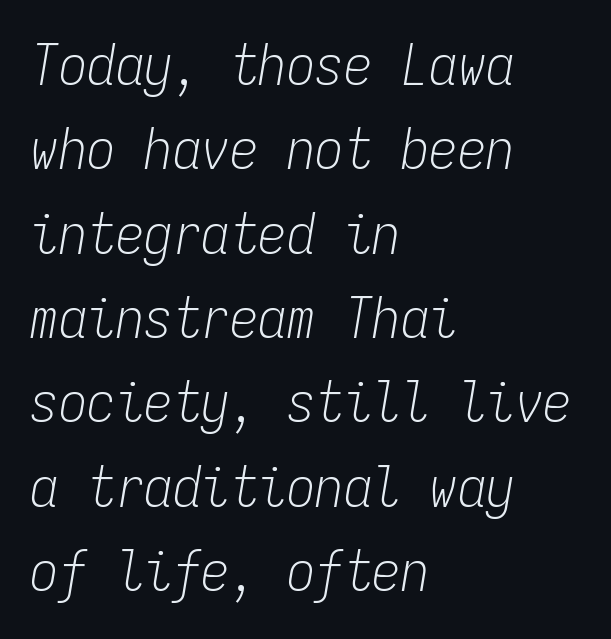
The vertical gap from one line to the next is medium. Note the uniform advance width — an 'i' takes as much space as an 'm'. A classic flush-left, rag-right setting is used for this passage. The characters are drawn with everyday or finer stroke widths. Unmarked baselines from the first word to the last. The passage shown has conventional tracking throughout.
